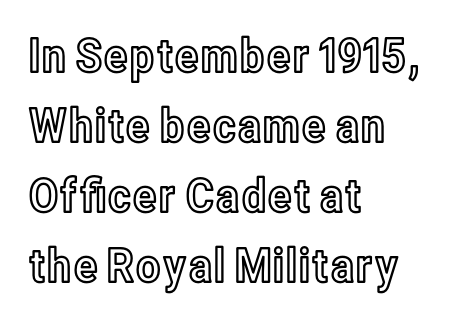
The paragraph has a hard left edge and a soft right edge. Do the letters lean? They stand straight. Observe the ordinary spacing: letters are neighbours, not strangers. Plain, unruled lines of type. Is this a fixed-width face? No — the glyphs have proportional, varying widths.
